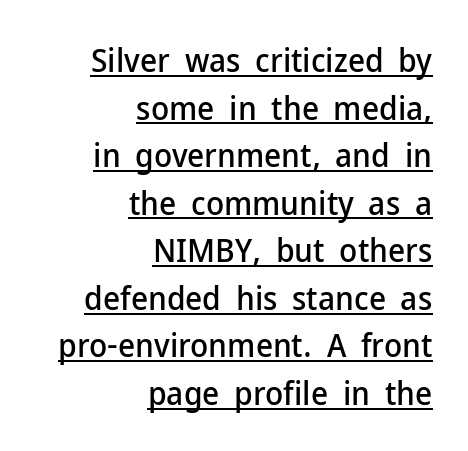
Q: Is the text italic (slanted)? A: No, it is upright.
Q: Is the typeface a serif or a sans-serif typeface? A: Sans-serif.
Q: Is the text underlined? A: Yes.
Q: How is the paragraph aligned? A: Right-aligned.
Q: Is the spacing between letters normal or unusually wide? A: Normal.
Q: Is the spacing between lines tight, normal or loose? A: Normal.
Q: Width (condensed, normal, or wide)? A: Normal.
Q: Stroke contrast? A: Low.
Q: x-height? A: Medium.
Q: Monospaced? A: No.
